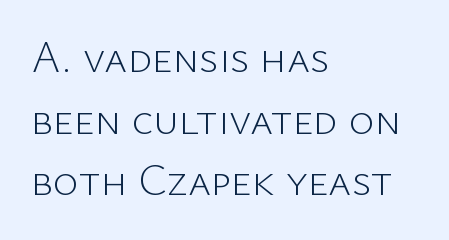
{"serif": "no", "italic": "no", "bold": "no", "weight": "light", "width": "normal", "stroke_contrast": "low", "x_height": "medium", "monospaced": "no", "underline": "no", "align": "left", "line_spacing": "normal", "line_spacing_ratio": 1.4, "letter_spacing": "normal", "letter_spacing_em": 0.0, "glyph_px": 44}
